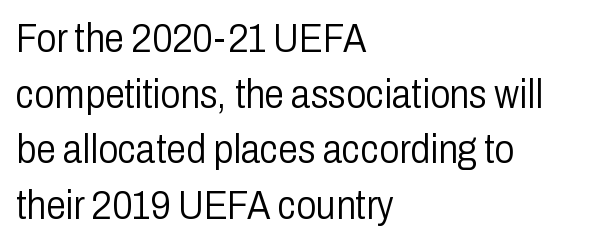
The image shows 40 px light, condensed sans-serif type, upright; set left-aligned, normal line spacing (1.39x), normal letter spacing, not underlined; low stroke contrast and a medium x-height.
